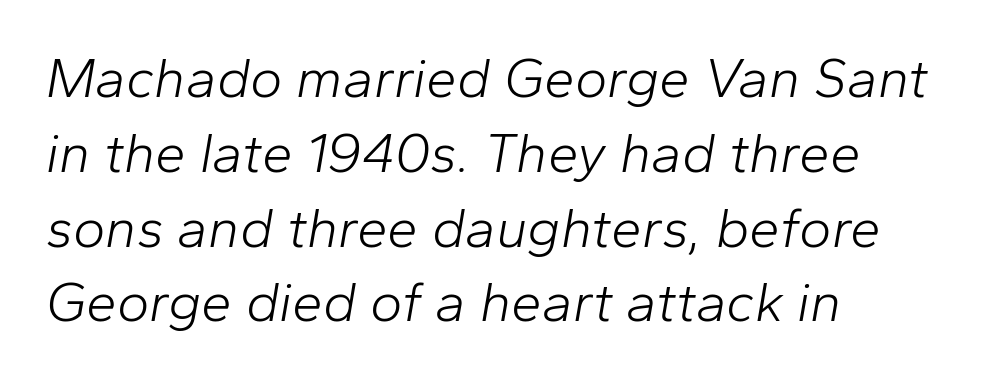
Observe the lean: these are italic letterforms. The gaps between neighbouring characters are ordinary and unremarkable. The face used here is proportionally spaced, like ordinary book or web type. The rendering uses a moderate line-height, typical for paragraphs.
